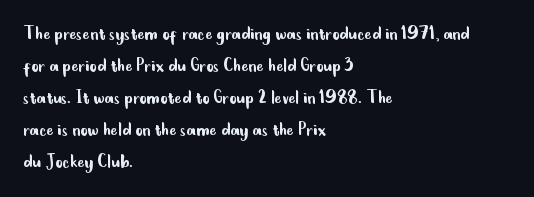
This sample uses an upright cut, with every glyph sitting square on the baseline. Check the space under the baseline: it is left empty. These lines are set flush left with a ragged right edge. Weight: not bold — regular or lighter.
